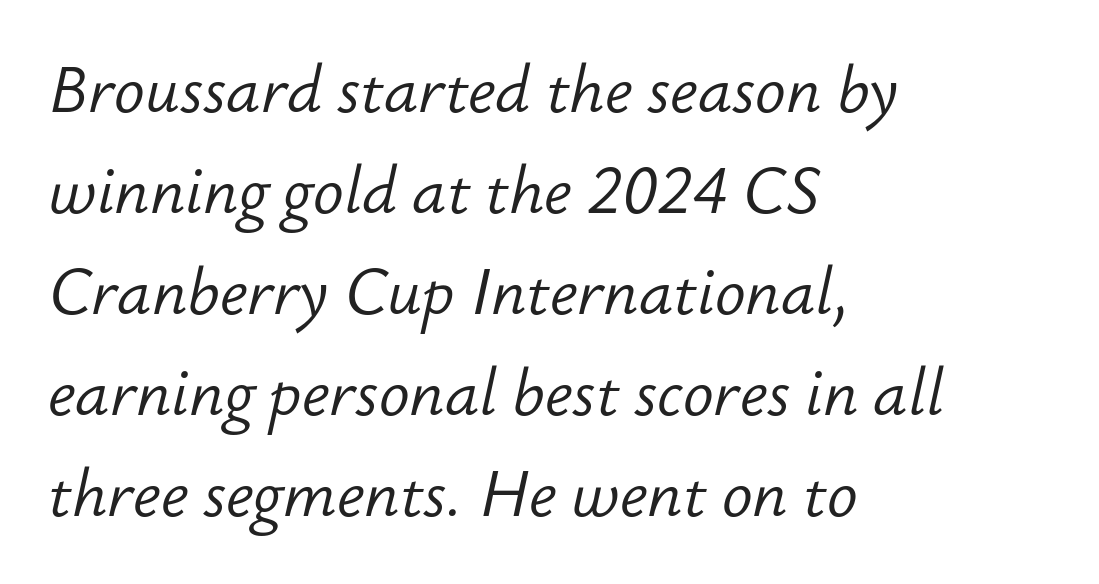
{"italic": "yes", "lean": "right", "slant_degrees": 12, "bold": "no", "weight": "light", "width": "normal", "stroke_contrast": "low", "x_height": "small", "monospaced": "no", "underline": "no", "align": "left", "line_spacing": "normal", "line_spacing_ratio": 1.58, "letter_spacing": "normal", "letter_spacing_em": 0.0, "glyph_px": 64}
